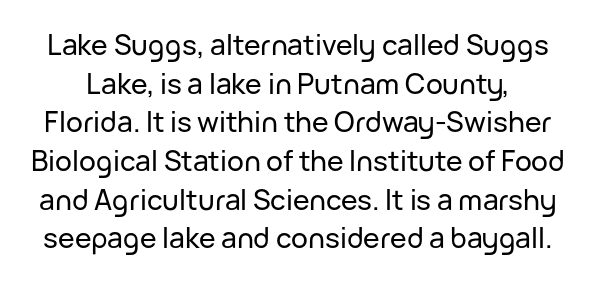
Q: Is the text italic (slanted)? A: No, it is upright.
Q: Is the typeface a serif or a sans-serif typeface? A: Sans-serif.
Q: Is the text underlined? A: No.
Q: Is the spacing between letters normal or unusually wide? A: Normal.
Q: Is the spacing between lines tight, normal or loose? A: Normal.
Q: Width (condensed, normal, or wide)? A: Normal.
Q: Stroke contrast? A: Low.
Q: x-height? A: Medium.
Q: Monospaced? A: No.
